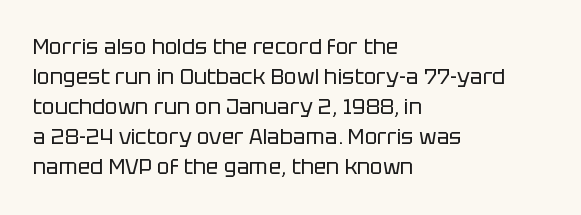
Compared with typical body copy, the letter spacing here is the same. The text block is weighted toward the left margin, trailing off unevenly rightward. The foot of each line stays bare and open. Evenly set lines give the paragraph a standard silhouette. Stroke thickness stays within the range of a standard reading face or lighter.
